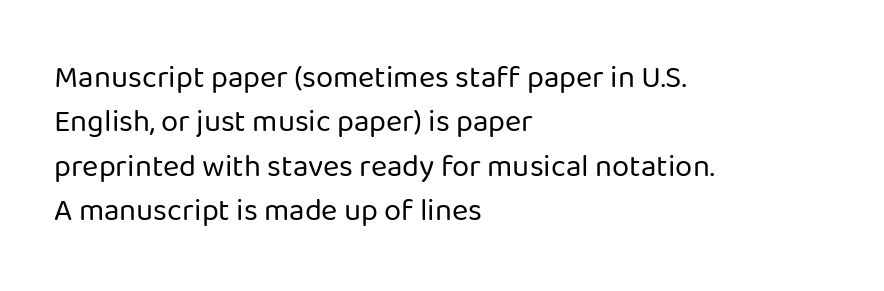
This rendering employs a face without finishing strokes, i.e., a sans-serif. The foot of each line stays bare and open. Each letter keeps its own natural width here, so spacing adapts to shape. Students, note that the glyphs here touch the page at normal intervals. The weight tops out at a normal text grade. Leading matches the norm, producing a regular column.
